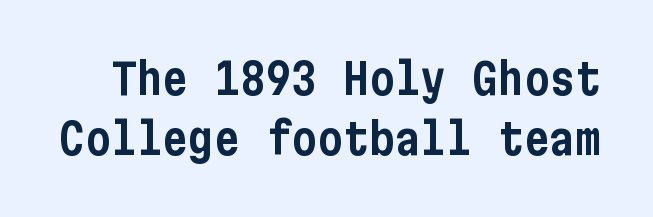
{"serif": "no", "italic": "no", "width": "condensed", "stroke_contrast": "low", "x_height": "medium", "underline": "no", "line_spacing": "normal", "line_spacing_ratio": 1.4, "letter_spacing": "normal", "letter_spacing_em": 0.0, "glyph_px": 43}
